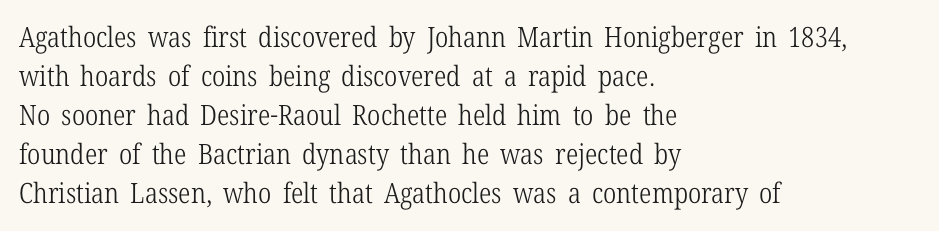
Q: Is the text bold? A: No.
Q: Is the text italic (slanted)? A: No, it is upright.
Q: Is the typeface a serif or a sans-serif typeface? A: Serif.
Q: Is the text underlined? A: No.
Q: How is the paragraph aligned? A: Left-aligned.
Q: Is the spacing between letters normal or unusually wide? A: Normal.
Q: Is the spacing between lines tight, normal or loose? A: Normal.
Q: Width (condensed, normal, or wide)? A: Condensed.
Q: Stroke contrast? A: Low.
Q: x-height? A: Medium.
Q: Monospaced? A: No.
